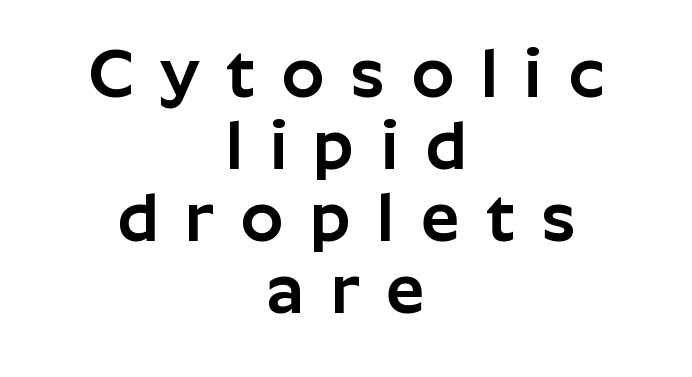
Q: Is the text italic (slanted)? A: No, it is upright.
Q: Is the typeface a serif or a sans-serif typeface? A: Sans-serif.
Q: Is the text underlined? A: No.
Q: How is the paragraph aligned? A: Centered.
Q: Is the spacing between letters normal or unusually wide? A: Unusually wide.
Q: Is the spacing between lines tight, normal or loose? A: Tight.
Q: Width (condensed, normal, or wide)? A: Normal.
Q: Stroke contrast? A: Low.
Q: x-height? A: Medium.
Q: Monospaced? A: No.
